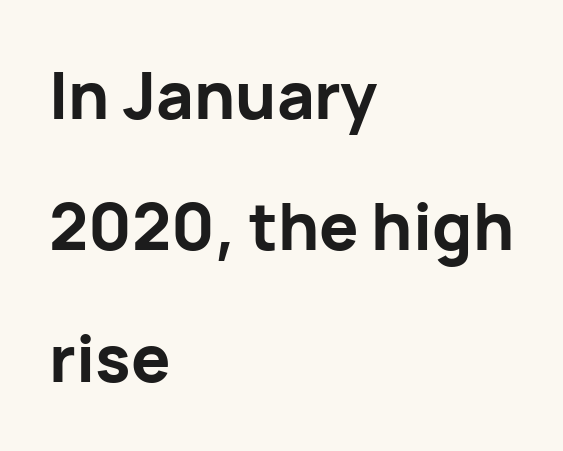
Emphasis by weight is at full strength: bold. Letter spacing: default. Whoever set this chose breathing room over compactness in the vertical rhythm. Nope, no serifs anywhere on these letters.
